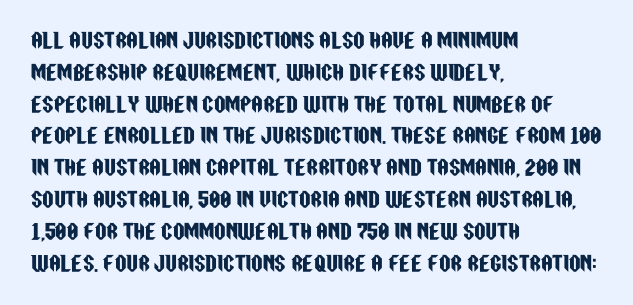
Q: Is the text italic (slanted)? A: No, it is upright.
Q: Is the text underlined? A: No.
Q: How is the paragraph aligned? A: Left-aligned.
Q: Is the spacing between letters normal or unusually wide? A: Normal.
Q: Is the spacing between lines tight, normal or loose? A: Normal.
